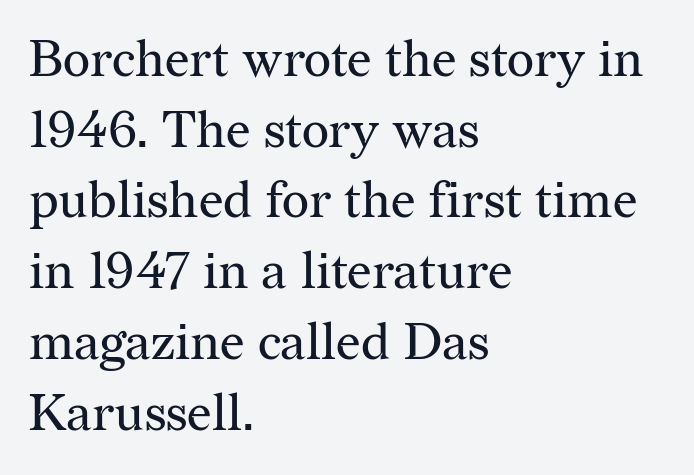
{"serif": "yes", "italic": "no", "bold": "no", "weight": "regular", "width": "normal", "stroke_contrast": "medium", "x_height": "medium", "monospaced": "no", "underline": "no", "align": "left", "line_spacing": "normal", "line_spacing_ratio": 1.36, "letter_spacing": "normal", "letter_spacing_em": 0.0, "glyph_px": 52}
